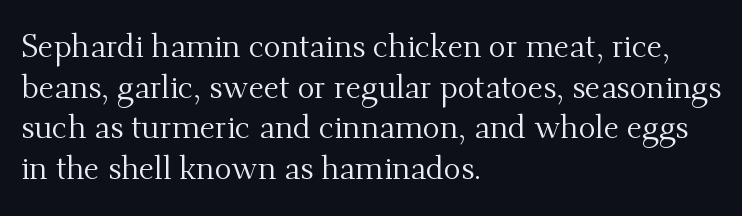
Q: Is the text bold? A: No.
Q: Is the text italic (slanted)? A: No, it is upright.
Q: Is the typeface a serif or a sans-serif typeface? A: Serif.
Q: Is the text underlined? A: No.
Q: How is the paragraph aligned? A: Left-aligned.
Q: Is the spacing between letters normal or unusually wide? A: Normal.
Q: Is the spacing between lines tight, normal or loose? A: Normal.
Q: Width (condensed, normal, or wide)? A: Normal.
Q: Stroke contrast? A: Medium.
Q: x-height? A: Small.
Q: Monospaced? A: No.
